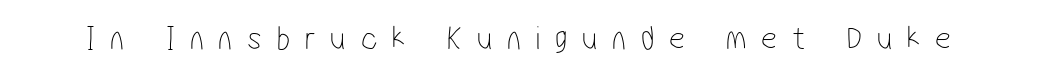
{"serif": "no", "bold": "no", "weight": "thin", "width": "condensed", "stroke_contrast": "low", "x_height": "medium", "monospaced": "no", "underline": "no", "letter_spacing": "wide", "letter_spacing_em": 0.43, "glyph_px": 34}
